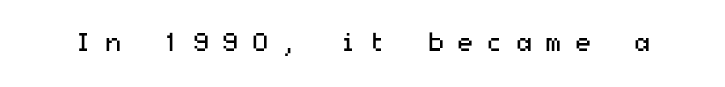
{"italic": "no", "bold": "no", "underline": "no", "letter_spacing": "wide", "letter_spacing_em": 0.43, "glyph_px": 26}
